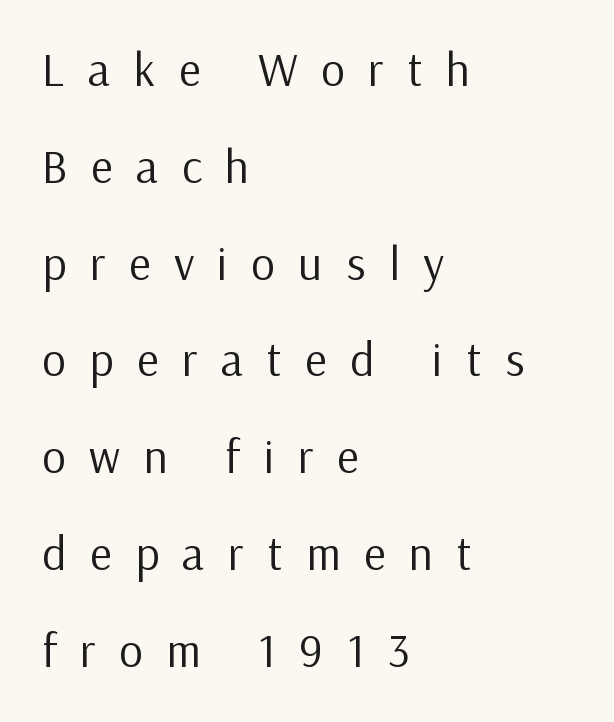
Q: Is the text bold? A: No.
Q: Is the text italic (slanted)? A: No, it is upright.
Q: Is the typeface a serif or a sans-serif typeface? A: Sans-serif.
Q: Is the text underlined? A: No.
Q: How is the paragraph aligned? A: Left-aligned.
Q: Is the spacing between letters normal or unusually wide? A: Unusually wide.
Q: Is the spacing between lines tight, normal or loose? A: Loose.
Q: Width (condensed, normal, or wide)? A: Normal.
Q: Stroke contrast? A: Low.
Q: x-height? A: Medium.
Q: Monospaced? A: No.
